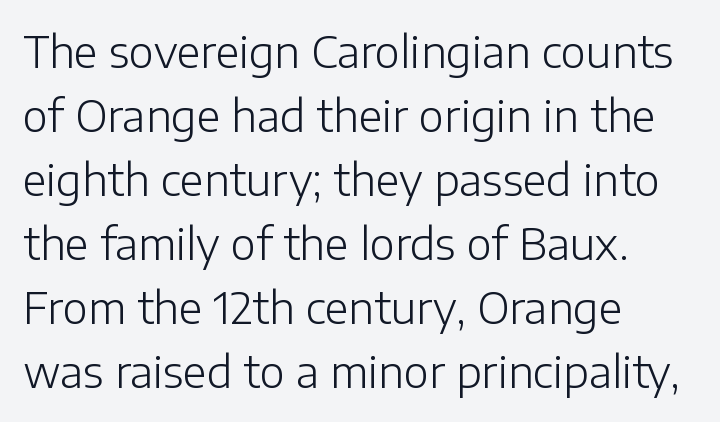
{"serif": "no", "italic": "no", "bold": "no", "weight": "light", "width": "normal", "stroke_contrast": "low", "x_height": "medium", "monospaced": "no", "underline": "no", "align": "left", "line_spacing": "normal", "line_spacing_ratio": 1.49, "letter_spacing": "normal", "letter_spacing_em": 0.0, "glyph_px": 43}
